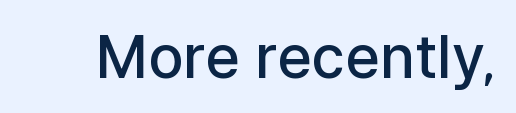
Just letters on the line, the space beneath them empty. The characters display no serif detailing; their extremities are plain. Notice how the stems are strictly vertical — no italics here. Its strokes are somewhat broadened, the hallmark of semibold type.
